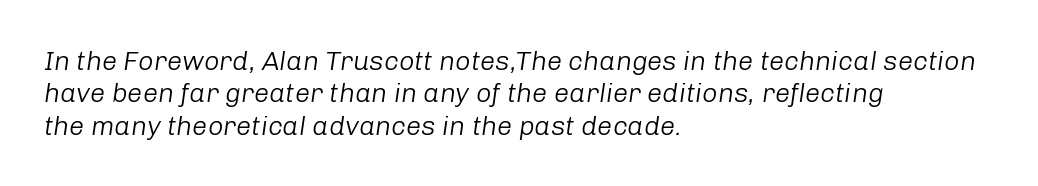
{"italic": "yes", "lean": "right", "slant_degrees": 8, "bold": "no", "underline": "no", "align": "left", "line_spacing_ratio": 1.2, "letter_spacing": "normal", "letter_spacing_em": 0.0, "glyph_px": 27}
